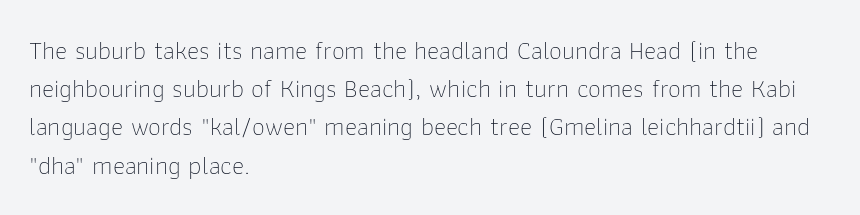
The image shows 26 px text type, upright; set left-aligned, normal line spacing (1.47x), normal letter spacing, not underlined.
